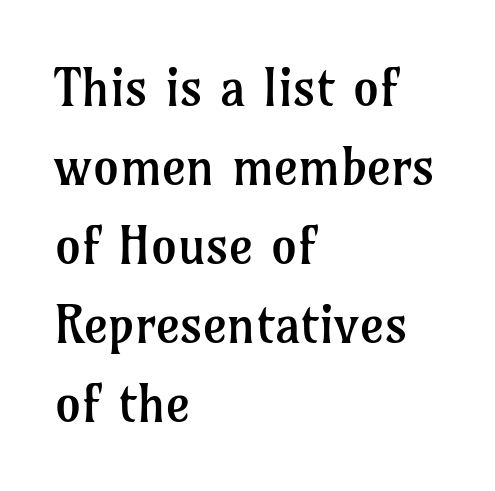
Spacing verdict: proportional, widths tailored to each character. Casual observation: everything's shoved over to the left. The passage shown stacks its lines at a standard gap. Characters follow at the spacing the type designer built in. Yep, those are serifs on the letters. Underlining? Definitely not there.
